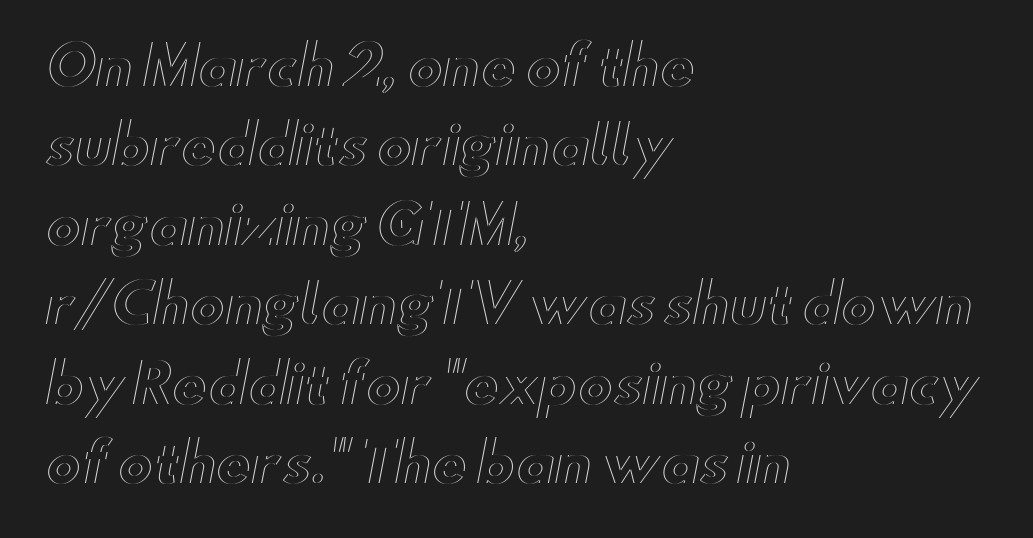
Horizontal alignment here is leftward, the default for most running prose. The vertical gap from one line to the next is medium. Tracking value appears to be zero — textbook default spacing. This rendering features lettering with no underline. Note the varied advance widths — an 'i' is clearly narrower than an 'm'.
